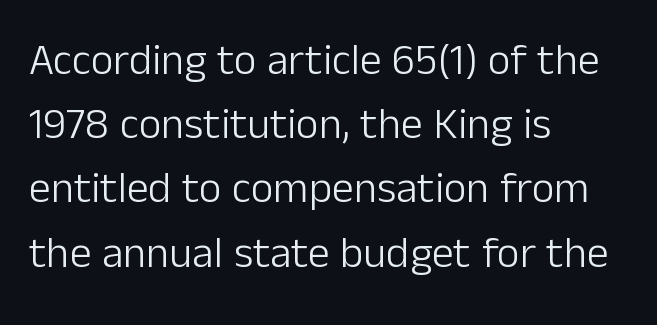
The rendering shows plain stroke endings on the letterforms — a sans-serif design. Character widths vary here, with narrow letters taking less room than wide ones. These lines keep a tight, regular rhythm from letter to letter. The font is comparable to plain body text, perhaps lighter.
